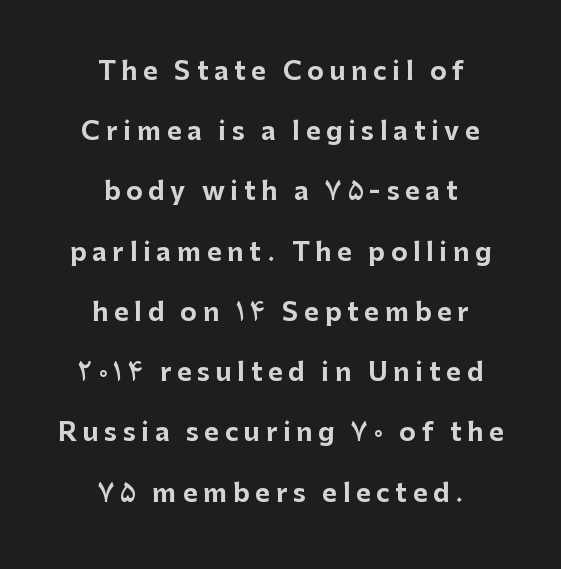
{"italic": "no", "bold": "yes", "underline": "no", "align": "center", "line_spacing": "loose", "line_spacing_ratio": 2.41, "letter_spacing": "wide", "letter_spacing_em": 0.23, "glyph_px": 25}
